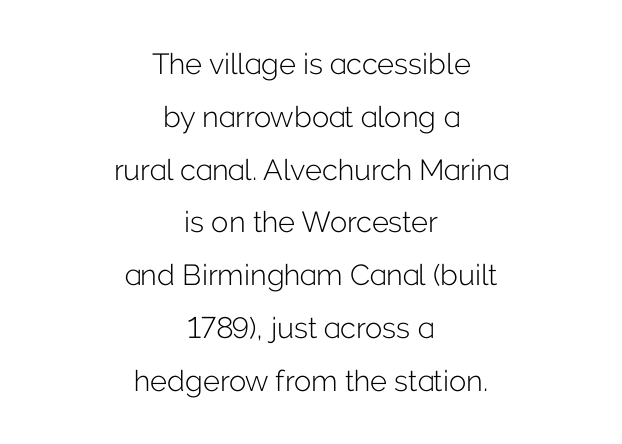
The image shows 29 px light sans-serif type, upright; set centered, line spacing 1.82x, normal letter spacing, not underlined; low stroke contrast and a medium x-height.
